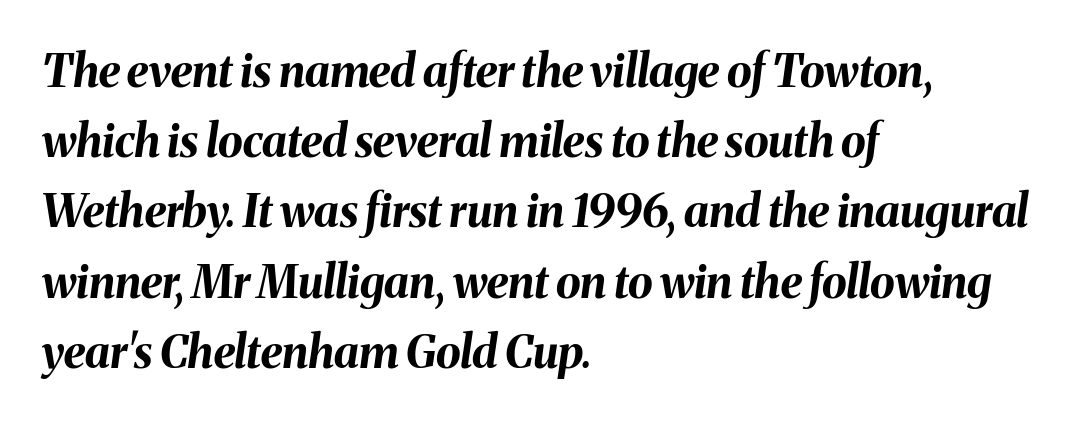
Q: Is the text bold? A: Yes.
Q: Is the text italic (slanted)? A: Yes, it leans right by about 8 degrees.
Q: Is the text underlined? A: No.
Q: How is the paragraph aligned? A: Left-aligned.
Q: Is the spacing between letters normal or unusually wide? A: Normal.
Q: Is the spacing between lines tight, normal or loose? A: Normal.
Q: Width (condensed, normal, or wide)? A: Normal.
Q: Stroke contrast? A: Medium.
Q: x-height? A: Medium.
Q: Monospaced? A: No.
